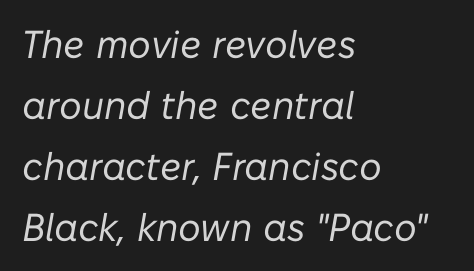
Rendered with sloped, italic letterforms. The foot of each line stays bare and open. Is the stroke heavy? The answer is a plain regular-or-lighter. Spacing verdict: proportional, widths tailored to each character. Letter spacing: default.
